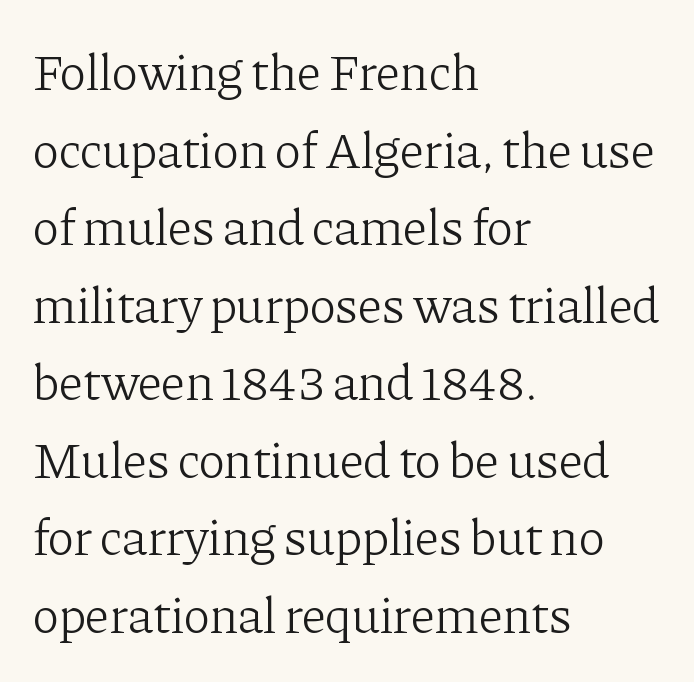
This sample is left-justified, so line endings fall wherever the words run out. Observe the ordinary spacing: letters are neighbours, not strangers. This is roman type, the default non-slanted kind. The text was rendered using a seriffed face with decorative stroke endings. Do the characters align in a grid? No, the font is proportional.
